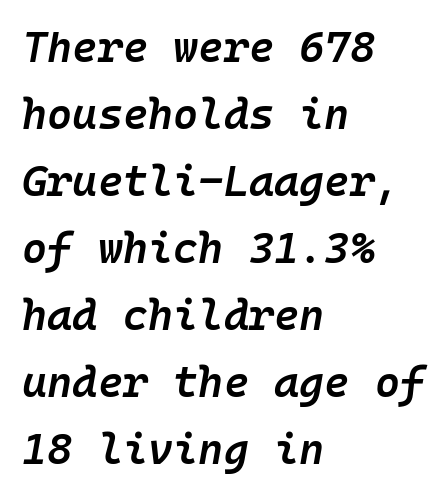
A typesetter would call this monospace, since all characters share one set width. Firm but not heavy-handed strokes: this text is semibold. The tracking reads as untouched default to a designer's eye. Does the leading feel generous? No, just average.
